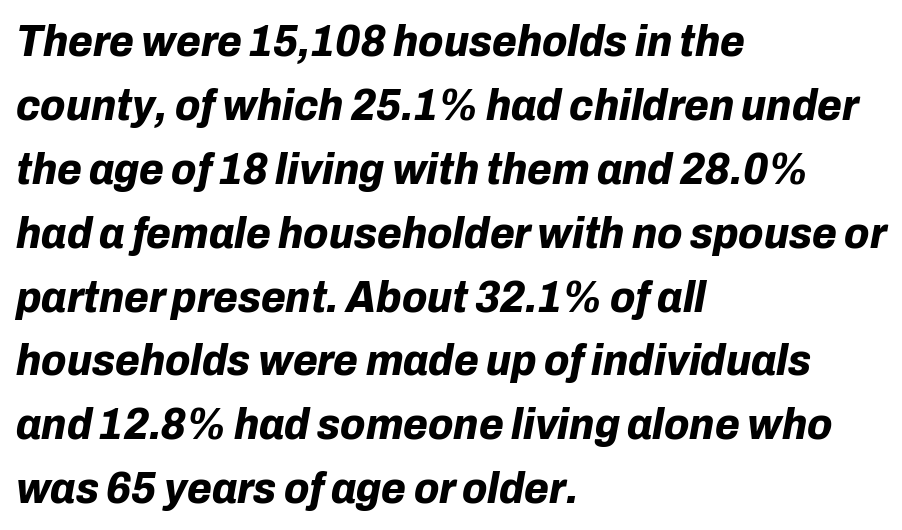
{"italic": "yes", "lean": "right", "slant_degrees": 10, "bold": "yes", "weight": "bold", "width": "normal", "stroke_contrast": "low", "x_height": "medium", "monospaced": "no", "underline": "no", "align": "left", "line_spacing": "normal", "line_spacing_ratio": 1.42, "letter_spacing": "normal", "letter_spacing_em": 0.0, "glyph_px": 45}
